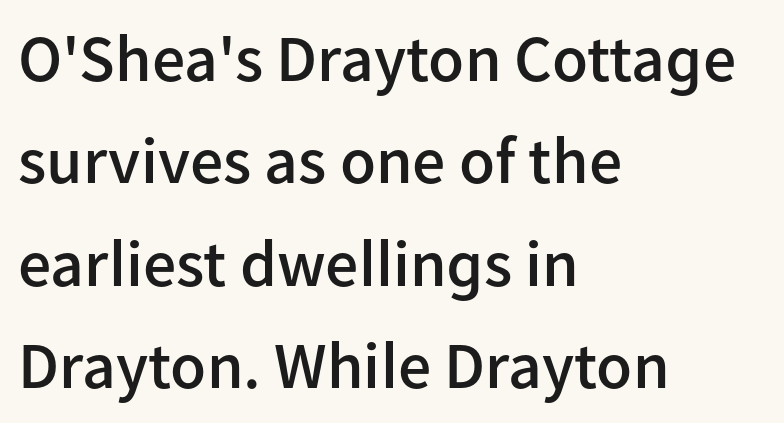
{"serif": "no", "italic": "no", "bold": "semi", "weight": "semibold", "width": "normal", "stroke_contrast": "low", "x_height": "medium", "monospaced": "no", "underline": "no", "align": "left", "line_spacing": "normal", "line_spacing_ratio": 1.55, "letter_spacing": "normal", "letter_spacing_em": 0.0, "glyph_px": 66}
